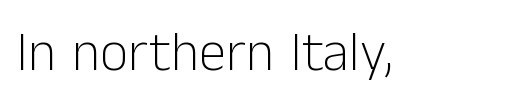
Q: Is the text bold? A: No.
Q: Is the text italic (slanted)? A: No, it is upright.
Q: Is the typeface a serif or a sans-serif typeface? A: Sans-serif.
Q: Is the text underlined? A: No.
Q: Is the spacing between letters normal or unusually wide? A: Normal.
Q: Width (condensed, normal, or wide)? A: Normal.
Q: Stroke contrast? A: Low.
Q: x-height? A: Medium.
Q: Monospaced? A: No.
